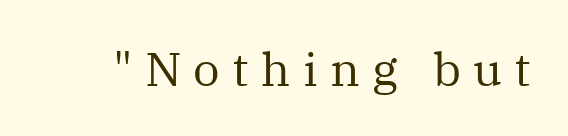
Does the lettering tilt? It doesn't — this is upright. Descenders hang freely into open space. Is this a fixed-width face? No — the glyphs have proportional, varying widths. The letterforms stand isolated, each surrounded by extra space. This is not heavy type; no bold has been used. The glyphs in this specimen are seriffed.
